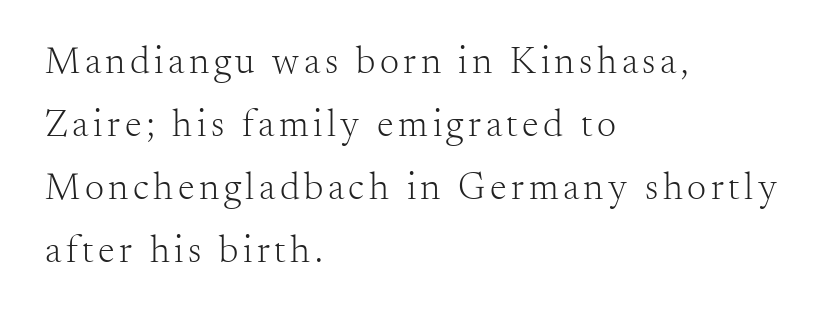
This is not heavy type; no bold has been used. Nobody drew a line under any word here. Teacher's note: observe the even left margin — that is flush-left alignment. Leading: standard.
